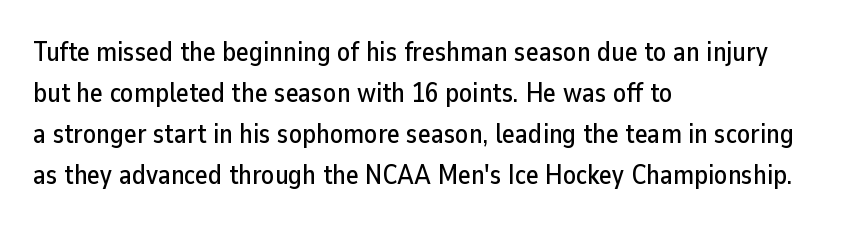
Q: Is the text italic (slanted)? A: No, it is upright.
Q: Is the text underlined? A: No.
Q: How is the paragraph aligned? A: Left-aligned.
Q: Is the spacing between letters normal or unusually wide? A: Normal.
Q: Is the spacing between lines tight, normal or loose? A: Normal.
